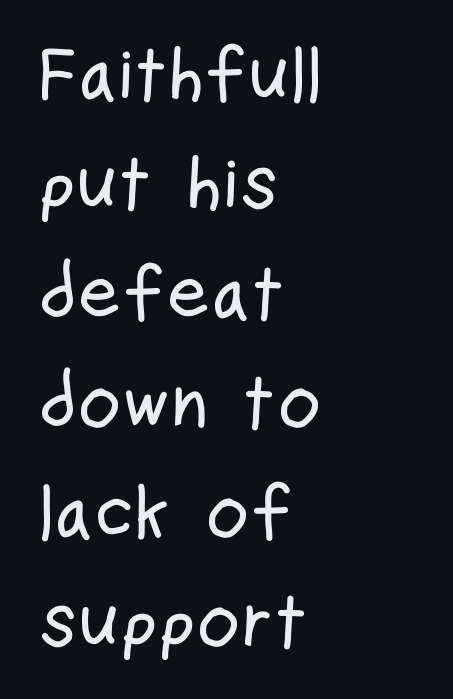
Q: Is the text italic (slanted)? A: No, it is upright.
Q: Is the typeface a serif or a sans-serif typeface? A: Sans-serif.
Q: Is the text underlined? A: No.
Q: How is the paragraph aligned? A: Left-aligned.
Q: Is the spacing between letters normal or unusually wide? A: Normal.
Q: Is the spacing between lines tight, normal or loose? A: Normal.
Q: Width (condensed, normal, or wide)? A: Condensed.
Q: Stroke contrast? A: Low.
Q: x-height? A: Medium.
Q: Monospaced? A: No.
